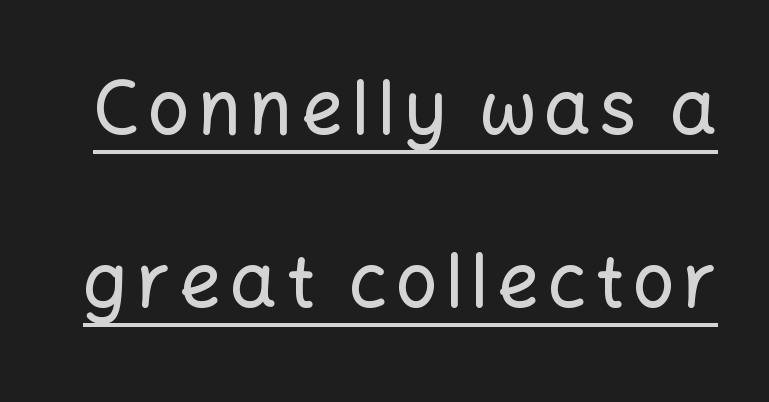
The passage shown is typeset with a sans-serif family. The specimen reads as upright at a glance. This sample has the flowing, uneven cadence of proportional lettering. The words here are underlined.
